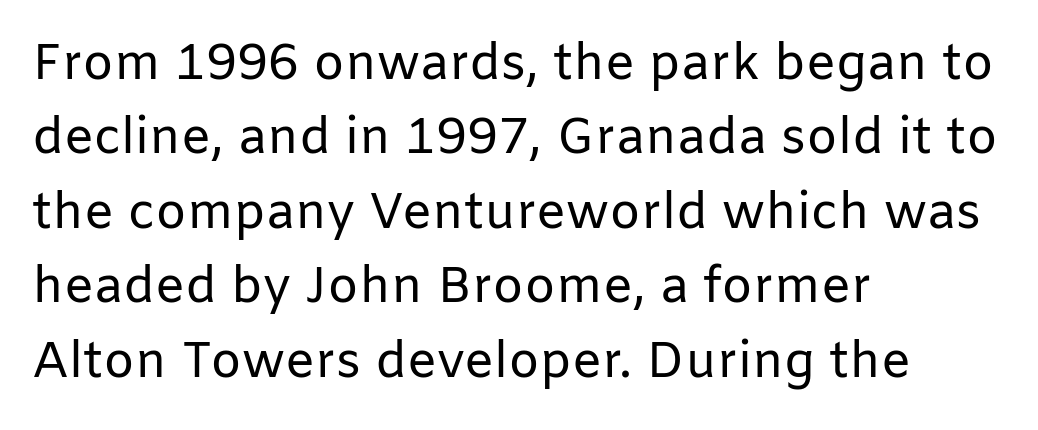
The image shows 50 px regular-weight sans-serif type, upright; set left-aligned, normal line spacing (1.49x), normal letter spacing, not underlined; low stroke contrast and a medium x-height.
